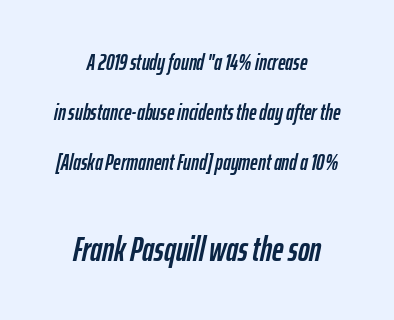
Unmarked baselines from the first word to the last. Centered paragraph, ragged on both sides. Designer's note — italics engaged. Is the lower block the larger one? Yes — the lower block carries the bigger type.
